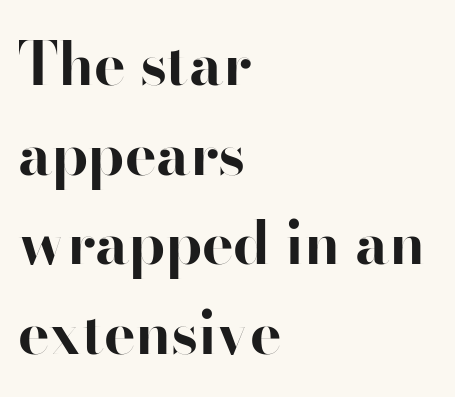
The image shows 59 px bold sans-serif type, upright; set left-aligned, normal line spacing (1.52x), normal letter spacing, not underlined; high stroke contrast and a small x-height.
